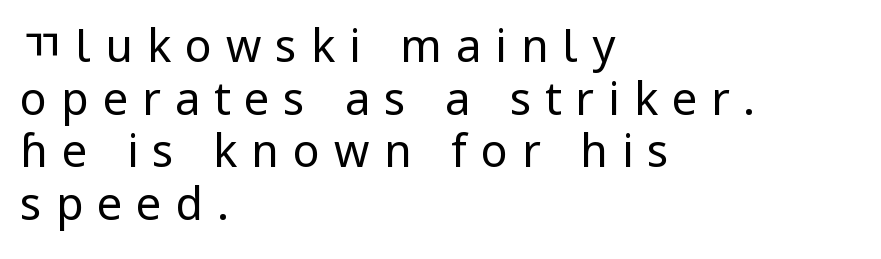
The typography opts for an upright posture over an oblique one. The face looks like a standard text weight, possibly lighter. A clean baseline with only descenders dipping below it. The passage is arranged the way most books set body copy — flush left.
